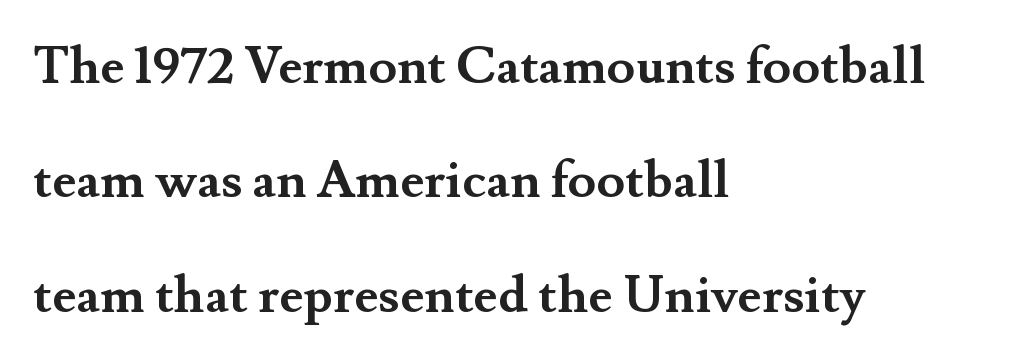
The image shows 52 px semibold serif type, upright; set left-aligned, loose line spacing (2.2x), normal letter spacing, not underlined; medium stroke contrast and a small x-height.
